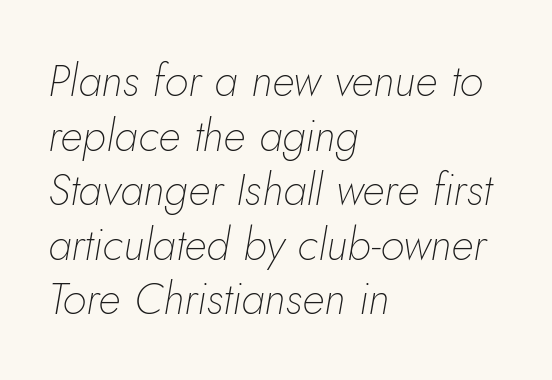
Q: Is the text bold? A: No.
Q: Is the text italic (slanted)? A: Yes, it leans right by about 5 degrees.
Q: Is the text underlined? A: No.
Q: How is the paragraph aligned? A: Left-aligned.
Q: Is the spacing between letters normal or unusually wide? A: Normal.
Q: Width (condensed, normal, or wide)? A: Normal.
Q: Stroke contrast? A: Low.
Q: x-height? A: Small.
Q: Monospaced? A: No.
